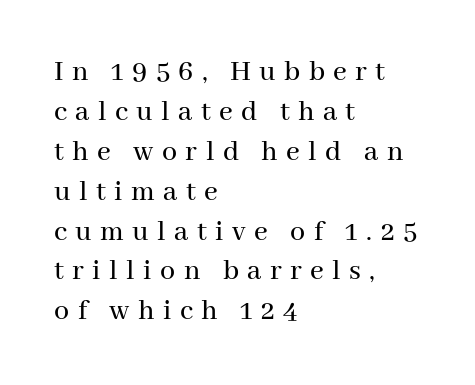
{"serif": "yes", "italic": "no", "width": "normal", "stroke_contrast": "medium", "x_height": "medium", "monospaced": "no", "underline": "no", "align": "left", "line_spacing": "normal", "line_spacing_ratio": 1.33, "letter_spacing": "wide", "letter_spacing_em": 0.28, "glyph_px": 30}
